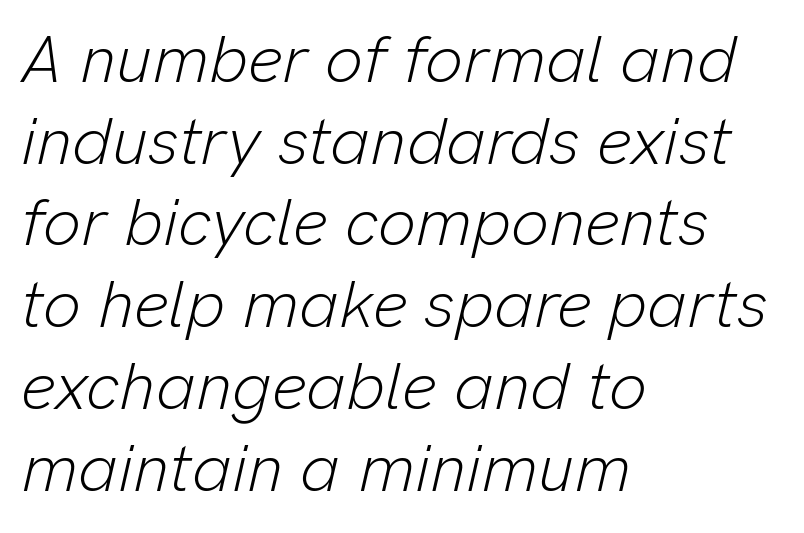
{"italic": "yes", "lean": "right", "slant_degrees": 13, "bold": "no", "weight": "light", "width": "normal", "stroke_contrast": "low", "x_height": "medium", "monospaced": "no", "underline": "no", "align": "left", "line_spacing_ratio": 1.22, "letter_spacing": "normal", "letter_spacing_em": 0.0, "glyph_px": 67}
